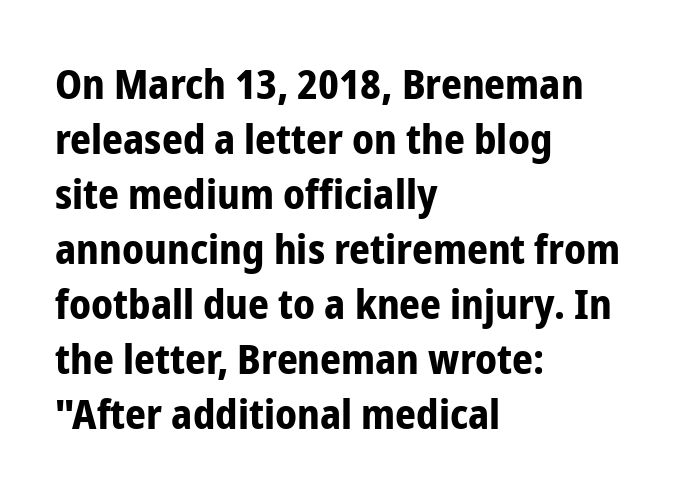
The image shows 41 px bold, condensed sans-serif type, upright; set left-aligned, normal line spacing (1.34x), normal letter spacing, not underlined; low stroke contrast and a medium x-height.
